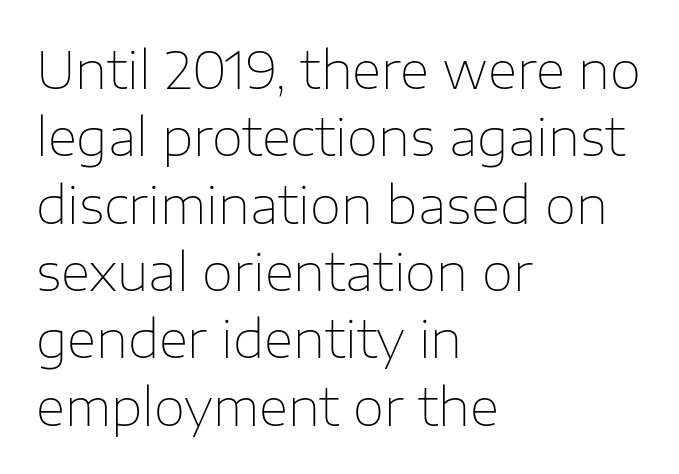
Q: Is the text bold? A: No.
Q: Is the text italic (slanted)? A: No, it is upright.
Q: Is the typeface a serif or a sans-serif typeface? A: Sans-serif.
Q: Is the text underlined? A: No.
Q: How is the paragraph aligned? A: Left-aligned.
Q: Is the spacing between letters normal or unusually wide? A: Normal.
Q: Is the spacing between lines tight, normal or loose? A: Normal.
Q: Width (condensed, normal, or wide)? A: Normal.
Q: Stroke contrast? A: Low.
Q: x-height? A: Medium.
Q: Monospaced? A: No.
